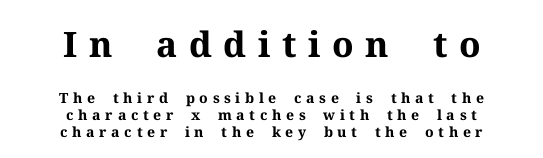
{"serif": "yes", "italic": "no", "bold": "yes", "weight": "bold", "width": "normal", "stroke_contrast": "medium", "x_height": "medium", "monospaced": "no", "underline": "no", "align": "center", "line_spacing_ratio": 1.21, "letter_spacing": "wide", "letter_spacing_em": 0.33, "larger_block": "first", "size_ratio": 2.5, "glyph_px": 35}
